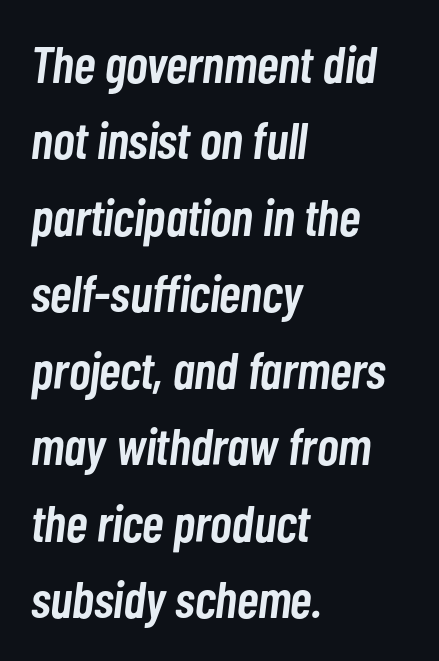
The image shows 52 px semibold, condensed type, italic (leaning right); set left-aligned, normal line spacing (1.47x), normal letter spacing, not underlined; low stroke contrast and a medium x-height.
